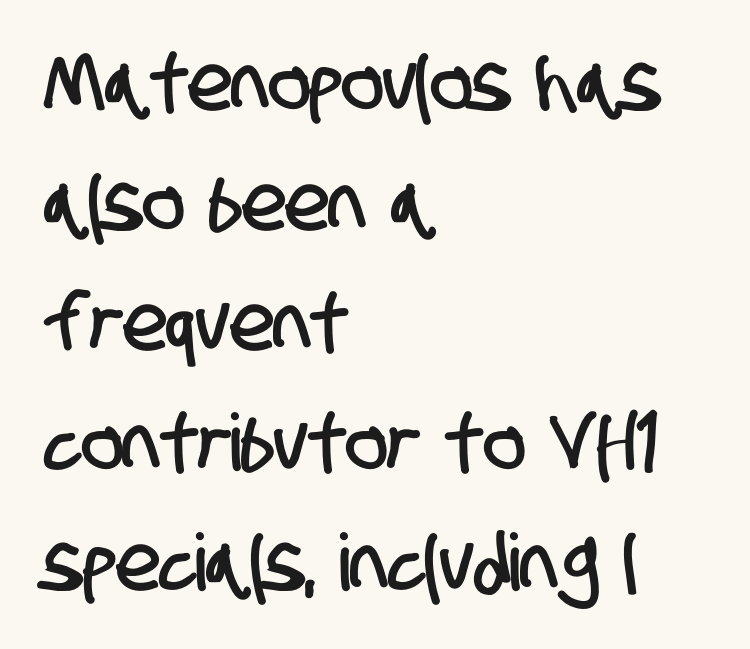
Q: Is the typeface a serif or a sans-serif typeface? A: Sans-serif.
Q: Is the text underlined? A: No.
Q: How is the paragraph aligned? A: Left-aligned.
Q: Is the spacing between letters normal or unusually wide? A: Normal.
Q: Is the spacing between lines tight, normal or loose? A: Normal.
Q: Width (condensed, normal, or wide)? A: Condensed.
Q: Stroke contrast? A: Low.
Q: x-height? A: Large.
Q: Monospaced? A: No.
